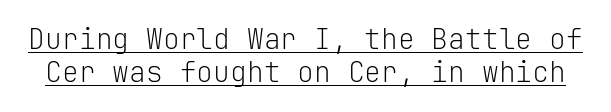
{"serif": "no", "italic": "no", "bold": "no", "weight": "light", "width": "normal", "stroke_contrast": "low", "x_height": "medium", "monospaced": "yes", "underline": "yes", "line_spacing_ratio": 1.19, "letter_spacing": "normal", "letter_spacing_em": 0.0, "glyph_px": 28}
